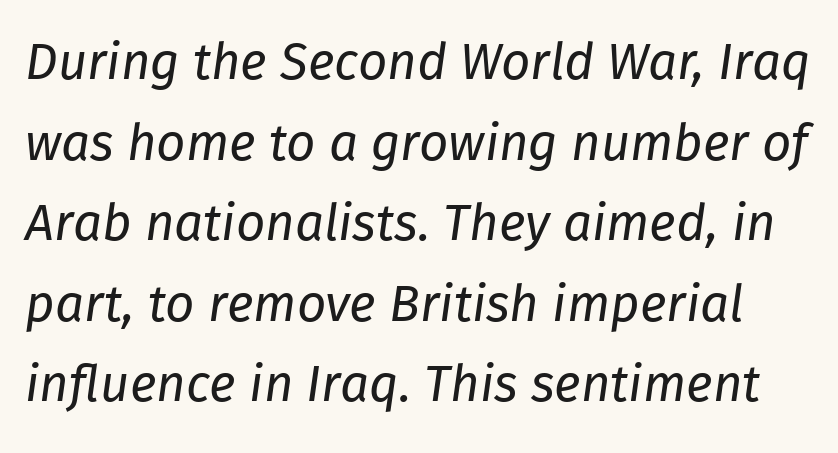
The image shows 51 px regular-weight type, italic (leaning right); set normal line spacing (1.58x), normal letter spacing, not underlined; low stroke contrast and a medium x-height.
